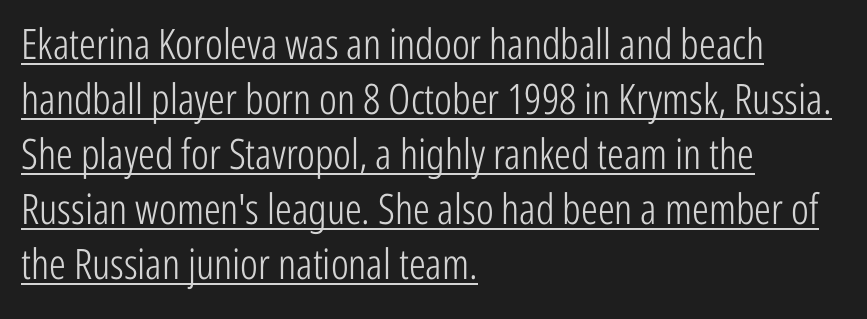
{"serif": "no", "italic": "no", "bold": "no", "weight": "light", "width": "condensed", "stroke_contrast": "low", "x_height": "medium", "monospaced": "no", "underline": "yes", "align": "left", "line_spacing": "normal", "line_spacing_ratio": 1.31, "letter_spacing": "normal", "letter_spacing_em": 0.0, "glyph_px": 42}
